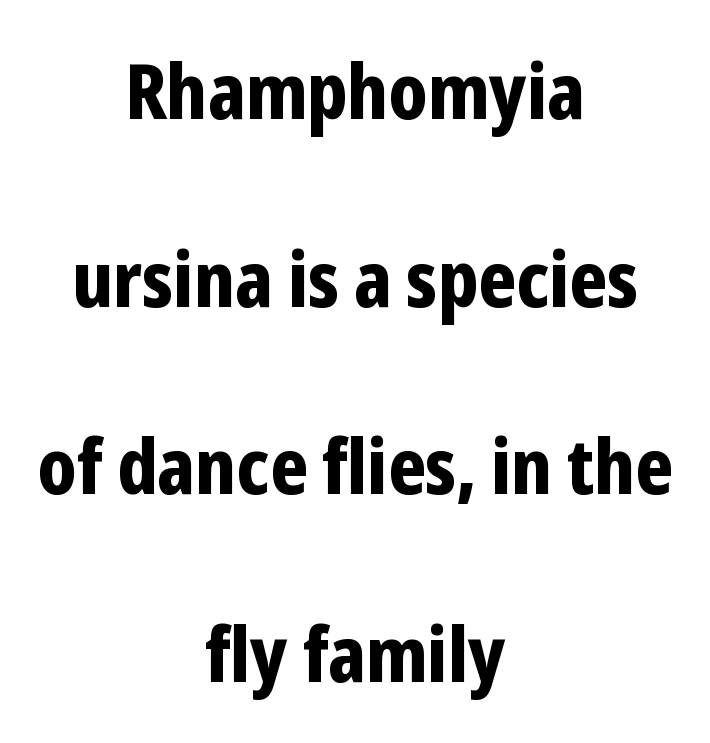
The image shows 76 px bold, condensed sans-serif type, upright; set centered, loose line spacing (2.47x), normal letter spacing, not underlined; low stroke contrast and a medium x-height.
